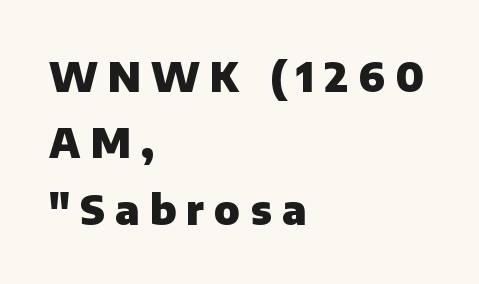
The image shows 41 px heavy sans-serif type, upright; set left-aligned, normal line spacing (1.62x), unusually wide letter spacing (+0.25 em), not underlined; low stroke contrast and a medium x-height.
